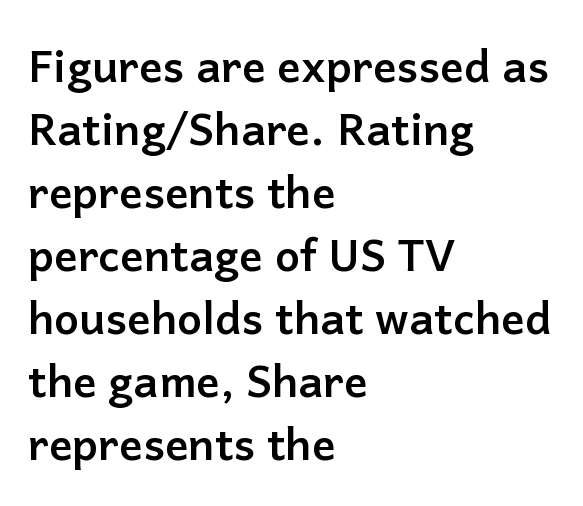
The image shows 44 px semibold sans-serif type, upright; set left-aligned, normal line spacing (1.43x), normal letter spacing, not underlined; low stroke contrast and a medium x-height.
